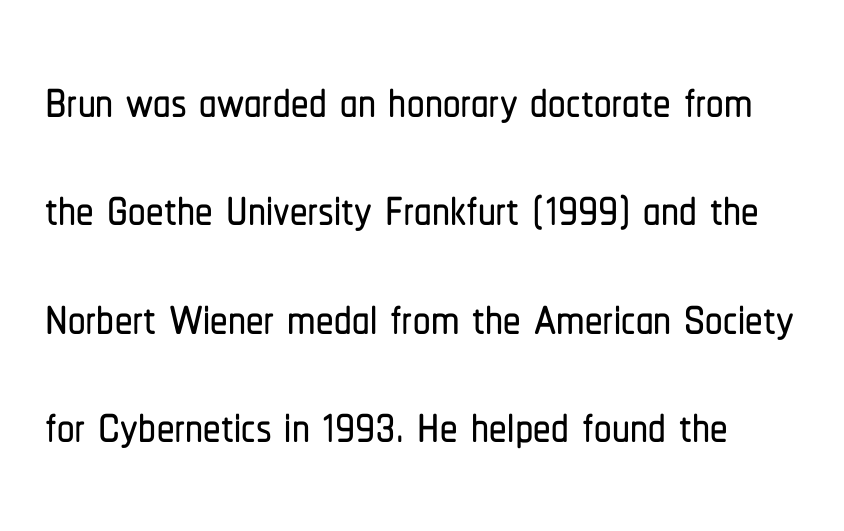
The image shows 70 px condensed sans-serif type, upright; set normal line spacing (1.55x), normal letter spacing, not underlined; low stroke contrast and a medium x-height.
